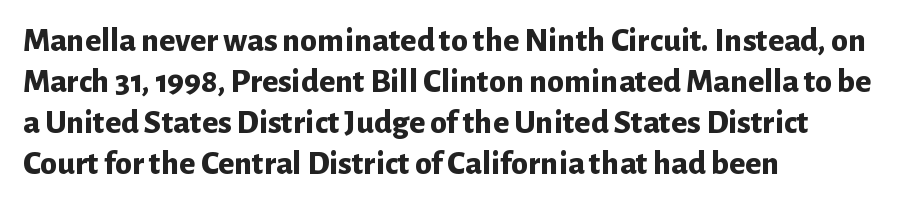
The lines in this sample share a left origin and differ only in where they stop. Stroke thickness is high; the sample reads as a true bold. The space beneath each line is pristine and unruled. A typesetter would call this proportional, since set widths differ per character. The type sits square on the baseline with zero lean.
